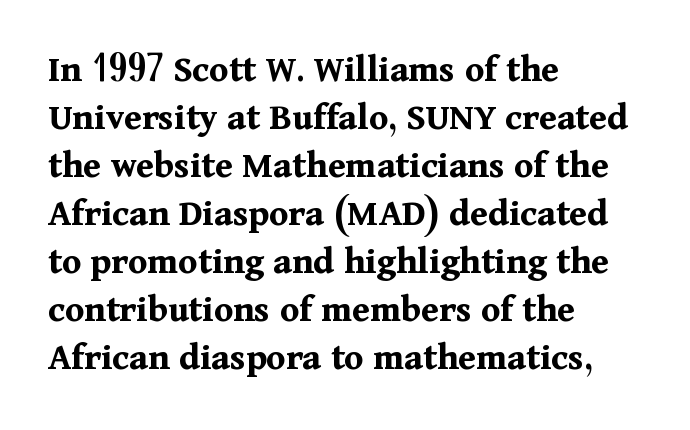
Q: Is the text bold? A: Yes.
Q: Is the text italic (slanted)? A: No, it is upright.
Q: Is the typeface a serif or a sans-serif typeface? A: Serif.
Q: Is the text underlined? A: No.
Q: How is the paragraph aligned? A: Left-aligned.
Q: Is the spacing between letters normal or unusually wide? A: Normal.
Q: Width (condensed, normal, or wide)? A: Normal.
Q: Stroke contrast? A: Medium.
Q: x-height? A: Medium.
Q: Monospaced? A: No.
